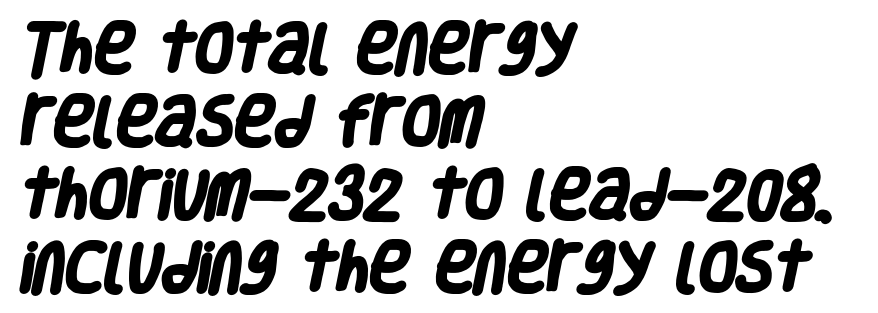
{"serif": "no", "bold": "yes", "weight": "heavy", "width": "condensed", "stroke_contrast": "low", "x_height": "large", "monospaced": "no", "underline": "no", "align": "left", "line_spacing": "normal", "line_spacing_ratio": 1.33, "letter_spacing": "normal", "letter_spacing_em": 0.0, "glyph_px": 55}
